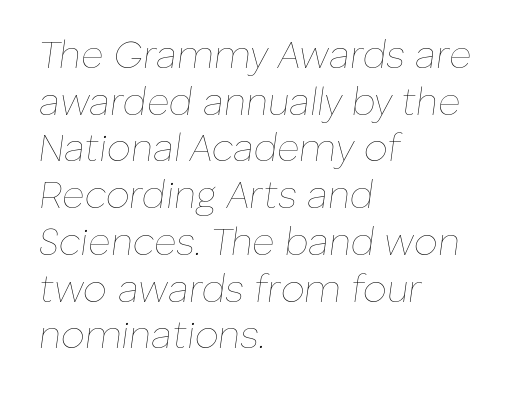
{"italic": "yes", "lean": "right", "slant_degrees": 8, "bold": "no", "weight": "thin", "width": "normal", "stroke_contrast": "low", "x_height": "medium", "monospaced": "no", "underline": "no", "align": "left", "line_spacing_ratio": 1.23, "letter_spacing": "normal", "letter_spacing_em": 0.0, "glyph_px": 38}
